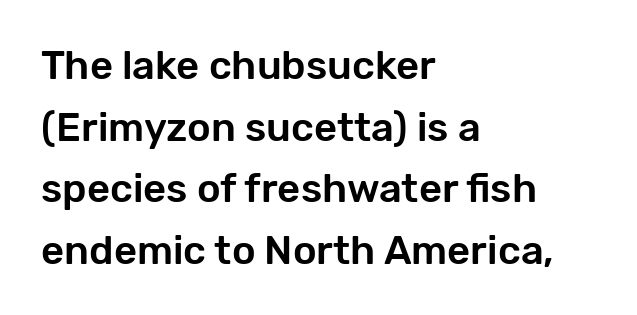
{"serif": "no", "italic": "no", "width": "normal", "stroke_contrast": "low", "x_height": "medium", "monospaced": "no", "underline": "no", "align": "left", "line_spacing": "normal", "line_spacing_ratio": 1.54, "letter_spacing": "normal", "letter_spacing_em": 0.0, "glyph_px": 40}
